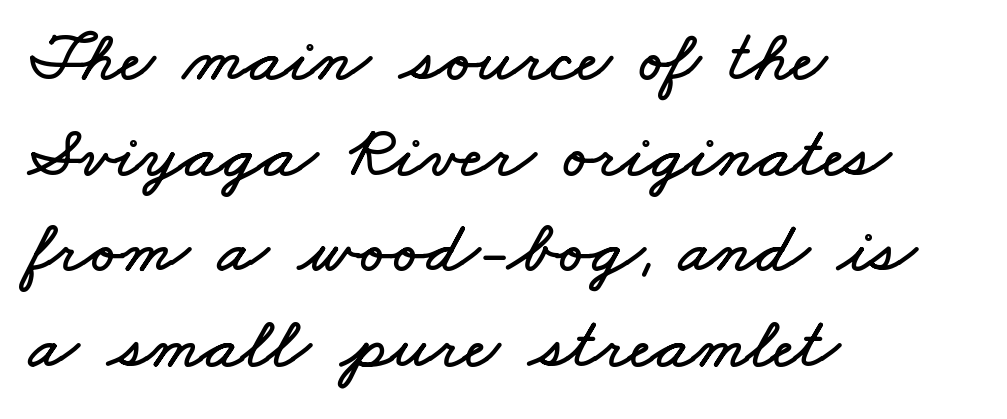
{"width": "wide", "stroke_contrast": "low", "x_height": "small", "monospaced": "no", "underline": "no", "align": "left", "line_spacing": "normal", "line_spacing_ratio": 1.31, "letter_spacing": "normal", "letter_spacing_em": 0.0, "glyph_px": 73}
